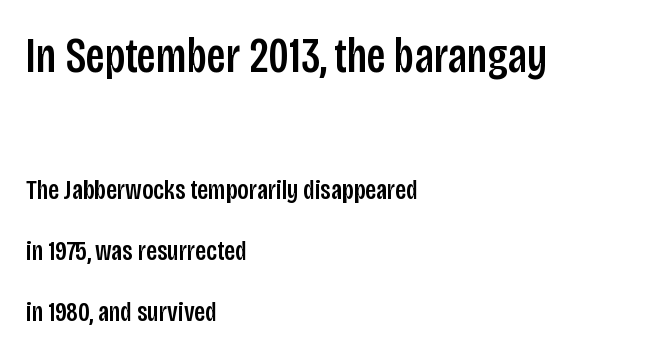
The image shows 49 px condensed sans-serif type, upright; set left-aligned, loose line spacing (2.18x), normal letter spacing, not underlined; the first (top) block is 1.75x larger; low stroke contrast and a large x-height.
